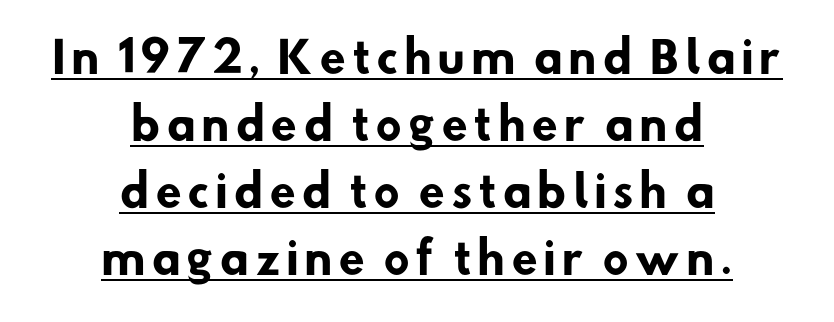
Varying glyph widths throughout — classic text-font behaviour. Compared with a flush-left layout, this one balances lines on the center instead. On the weight axis this lands at bold, roughly 700. The face used here is a sans, in the tradition of grotesques and geometrics. The space between consecutive lines is moderate.
